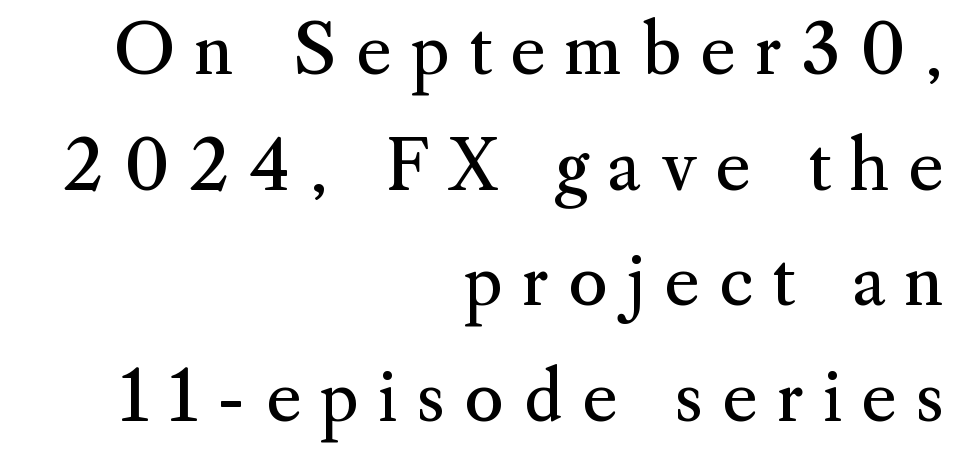
Every stem runs plumb, perpendicular to the baseline. Each letter's strokes conclude with small projecting serifs. Someone cranked the tracking dial way up on this one. This is not heavy type; no bold has been used.
